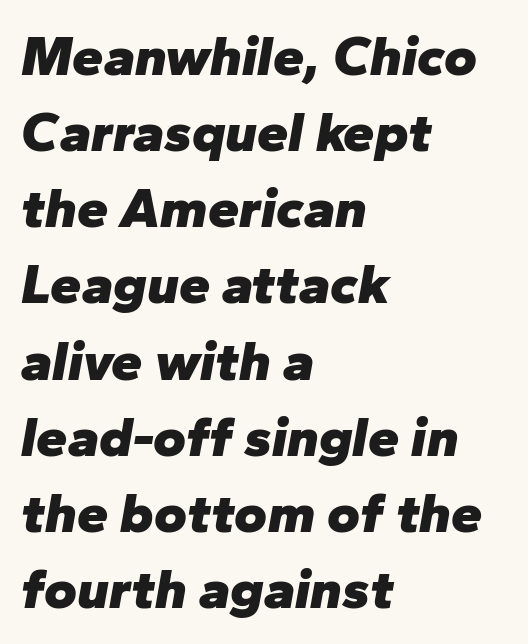
The image shows 56 px heavy type, italic (leaning right); set left-aligned, normal line spacing (1.36x), normal letter spacing, not underlined; low stroke contrast and a medium x-height.
